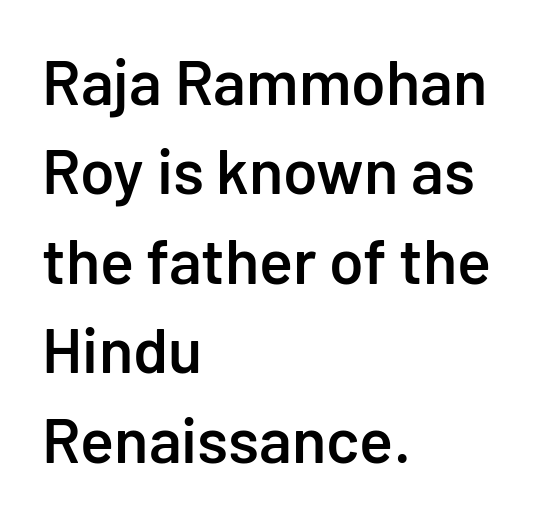
{"serif": "no", "italic": "no", "bold": "semi", "weight": "semibold", "width": "normal", "stroke_contrast": "low", "x_height": "medium", "monospaced": "no", "underline": "no", "align": "left", "line_spacing": "normal", "line_spacing_ratio": 1.42, "letter_spacing": "normal", "letter_spacing_em": 0.0, "glyph_px": 63}
